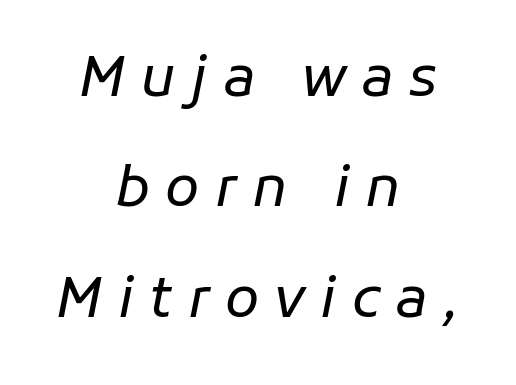
The image shows 56 px regular-weight type, italic (leaning right); set centered, loose line spacing (1.97x), unusually wide letter spacing (+0.28 em), not underlined; low stroke contrast and a medium x-height.
